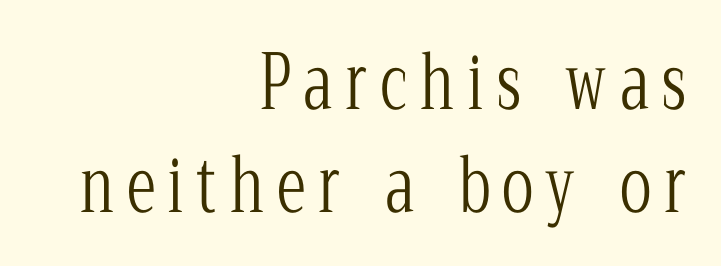
The image shows 74 px light, condensed serif type, upright; set right-aligned, normal line spacing (1.39x), not underlined; low stroke contrast and a medium x-height.
